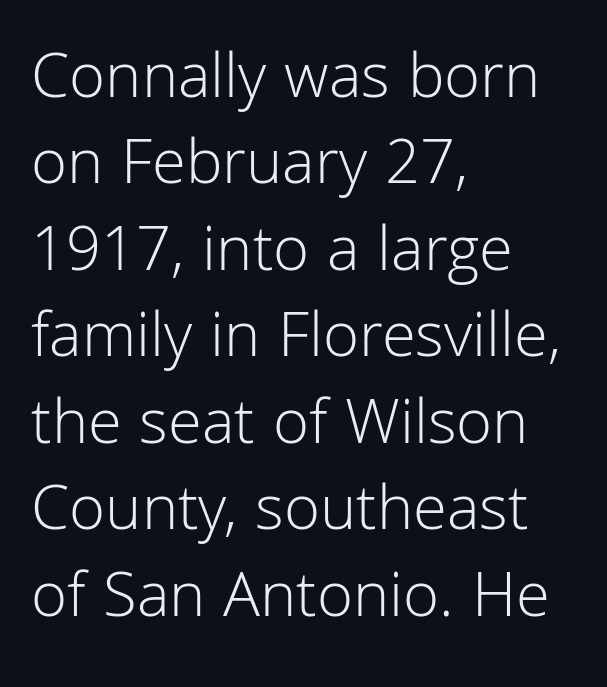
Q: Is the text bold? A: No.
Q: Is the text italic (slanted)? A: No, it is upright.
Q: Is the typeface a serif or a sans-serif typeface? A: Sans-serif.
Q: Is the text underlined? A: No.
Q: How is the paragraph aligned? A: Left-aligned.
Q: Is the spacing between letters normal or unusually wide? A: Normal.
Q: Is the spacing between lines tight, normal or loose? A: Normal.
Q: Width (condensed, normal, or wide)? A: Normal.
Q: Stroke contrast? A: Low.
Q: x-height? A: Medium.
Q: Monospaced? A: No.
